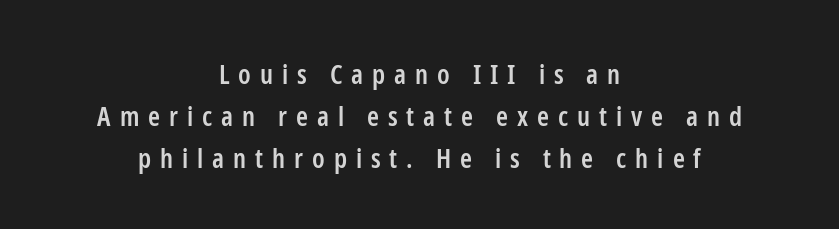
Quick note: underline off. Look at the tracking — it's clearly loosened, letters drifting apart. The paragraph shown floats in the horizontal middle. Each new line begins a customary step beneath the previous one. Posture: vertical.
